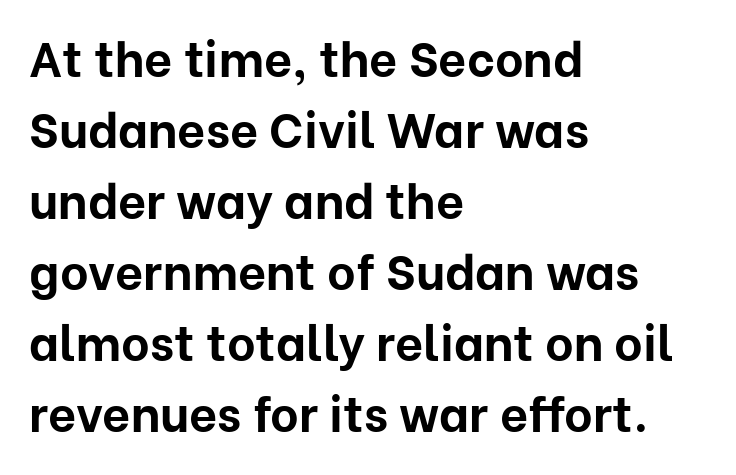
The baseline area is clear. Successive baselines arrive at the customary interval. How heavy is the stroke? Heavy — this is a bold. Is this a fixed-width face? No — the glyphs have proportional, varying widths.
